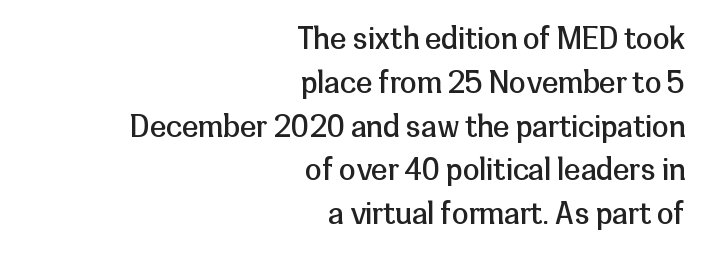
{"serif": "no", "italic": "no", "bold": "no", "weight": "regular", "width": "normal", "stroke_contrast": "low", "x_height": "medium", "monospaced": "no", "underline": "no", "align": "right", "line_spacing": "normal", "line_spacing_ratio": 1.46, "letter_spacing": "normal", "letter_spacing_em": 0.0, "glyph_px": 30}
